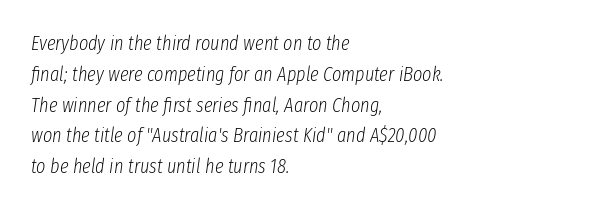
{"italic": "yes", "lean": "right", "slant_degrees": 8, "bold": "no", "underline": "no", "align": "left", "line_spacing": "normal", "line_spacing_ratio": 1.54, "letter_spacing": "normal", "letter_spacing_em": 0.0, "glyph_px": 20}
